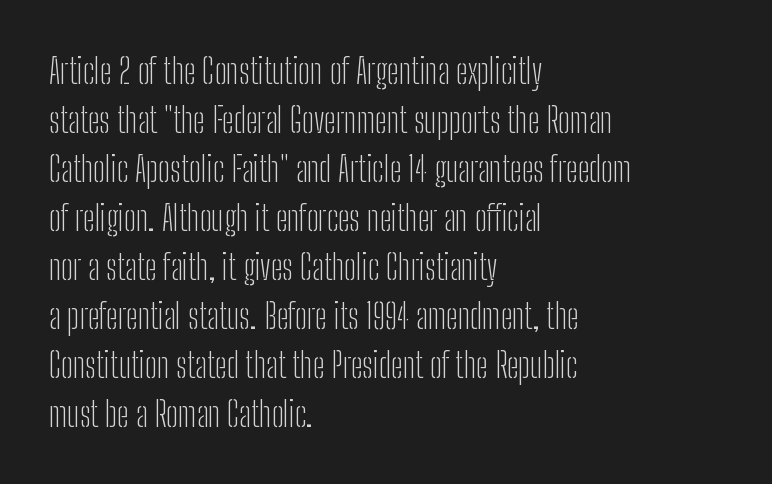
The image shows 35 px light, condensed sans-serif type, upright; set left-aligned, normal line spacing (1.4x), normal letter spacing, not underlined; low stroke contrast and a medium x-height.
